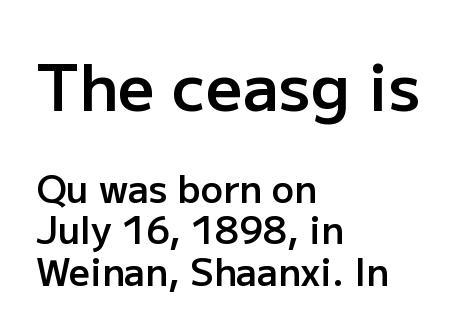
Grotesque or geometric, the face here clearly has no serifs. In terms of leading, this rendering errs on the cramped side. The letters are semibold — heavier than regular but short of a full bold. This rendering uses left alignment, leaving the right contour irregular. Words appear dense and cohesive because spacing is normal. You get the large type first, then a drop to smaller type.
